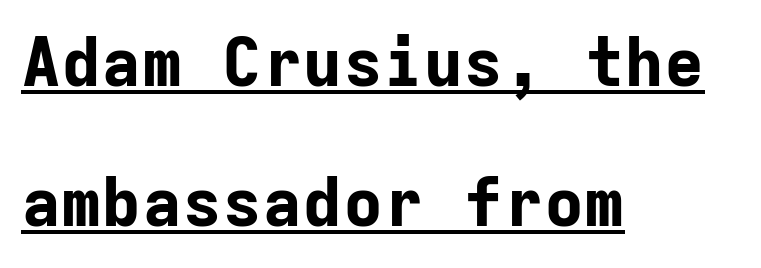
The image shows 67 px bold sans-serif type, upright, monospaced; set left-aligned, loose line spacing (2.09x), normal letter spacing, underlined; low stroke contrast and a medium x-height.
